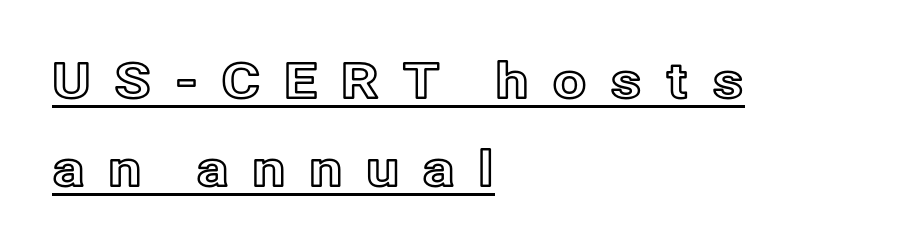
{"italic": "no", "width": "normal", "x_height": "medium", "monospaced": "no", "underline": "yes", "align": "left", "line_spacing_ratio": 1.8, "letter_spacing": "wide", "letter_spacing_em": 0.47, "glyph_px": 49}
